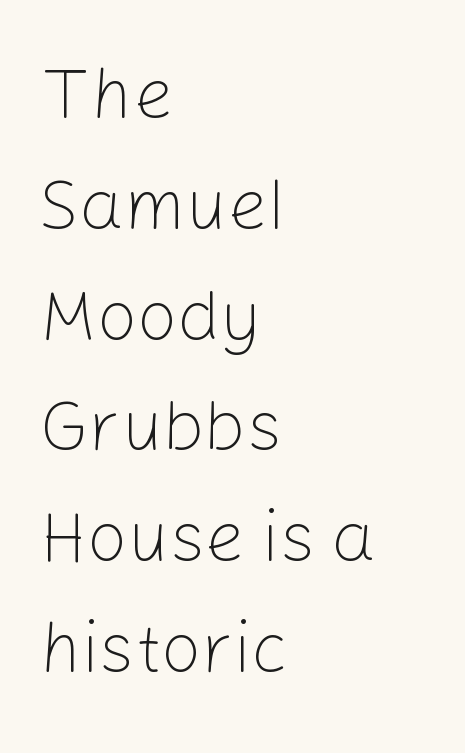
{"serif": "no", "italic": "no", "bold": "no", "weight": "light", "width": "normal", "stroke_contrast": "low", "x_height": "medium", "monospaced": "no", "underline": "no", "align": "left", "line_spacing": "normal", "line_spacing_ratio": 1.56, "letter_spacing": "normal", "letter_spacing_em": 0.0, "glyph_px": 71}
